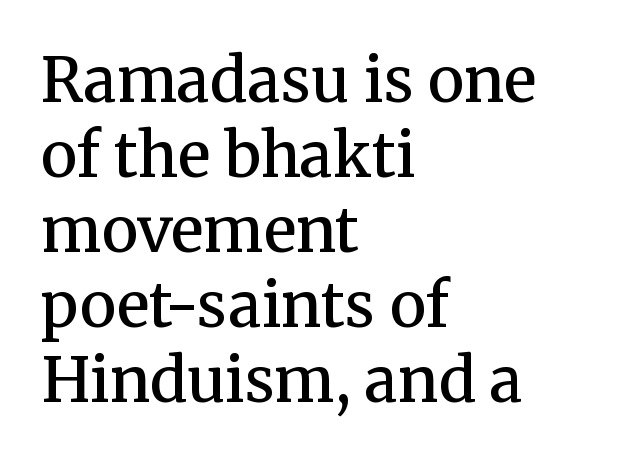
{"serif": "yes", "italic": "no", "bold": "semi", "weight": "semibold", "width": "normal", "stroke_contrast": "medium", "x_height": "medium", "monospaced": "no", "underline": "no", "align": "left", "line_spacing_ratio": 1.23, "letter_spacing": "normal", "letter_spacing_em": 0.0, "glyph_px": 61}
